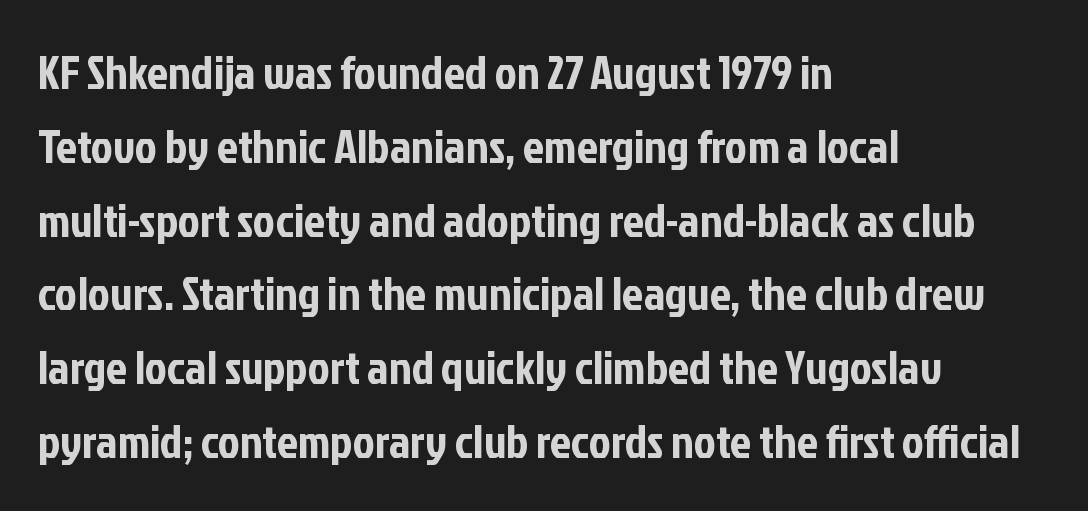
The rendering shows plain stroke endings on the letterforms — a sans-serif design. Varying glyph widths throughout — classic text-font behaviour. This rendering leaves character spacing at its baseline value. Designer's note — italics off, roman on.
